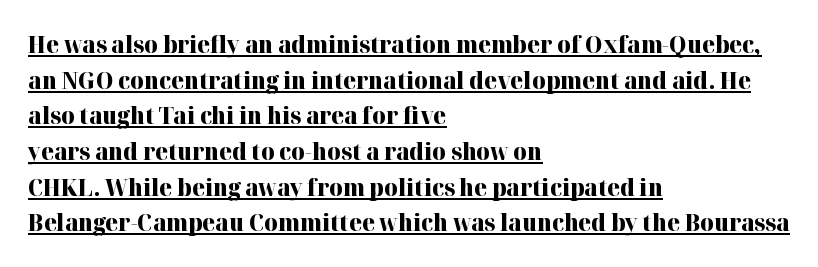
The image shows 23 px bold type, upright; set left-aligned, normal line spacing (1.55x), normal letter spacing, underlined.
